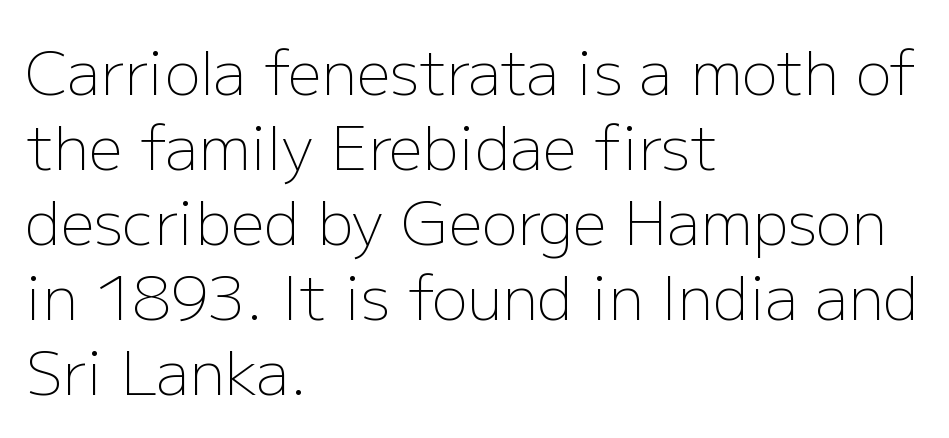
Q: Is the text bold? A: No.
Q: Is the text italic (slanted)? A: No, it is upright.
Q: Is the typeface a serif or a sans-serif typeface? A: Sans-serif.
Q: Is the text underlined? A: No.
Q: How is the paragraph aligned? A: Left-aligned.
Q: Is the spacing between letters normal or unusually wide? A: Normal.
Q: Is the spacing between lines tight, normal or loose? A: Normal.
Q: Width (condensed, normal, or wide)? A: Normal.
Q: Stroke contrast? A: Low.
Q: x-height? A: Medium.
Q: Monospaced? A: No.
